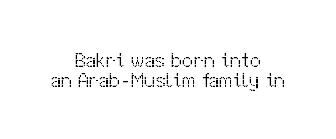
Honestly, the rows look squashed on top of each other. The zone under the glyphs is completely vacant. The cut favours lightness, reaching ordinary text weight at its darkest. Tracking here is standard; glyphs follow each other at the usual distance. A roman cut, with each character standing at attention.
